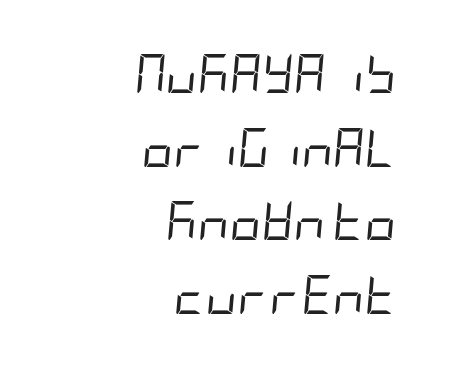
The image shows 39 px regular-weight, condensed type, italic (leaning right); set right-aligned, line spacing 1.89x, normal letter spacing, not underlined; low stroke contrast and a large x-height.
